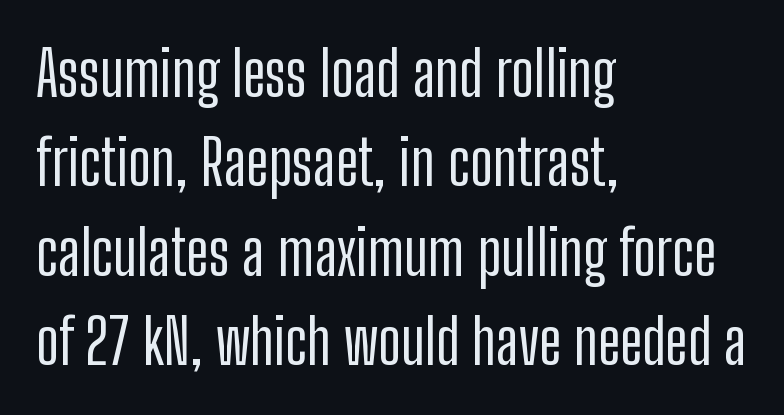
Q: Is the text italic (slanted)? A: No, it is upright.
Q: Is the typeface a serif or a sans-serif typeface? A: Sans-serif.
Q: Is the text underlined? A: No.
Q: How is the paragraph aligned? A: Left-aligned.
Q: Is the spacing between letters normal or unusually wide? A: Normal.
Q: Is the spacing between lines tight, normal or loose? A: Normal.
Q: Width (condensed, normal, or wide)? A: Condensed.
Q: Stroke contrast? A: Low.
Q: x-height? A: Medium.
Q: Monospaced? A: No.
